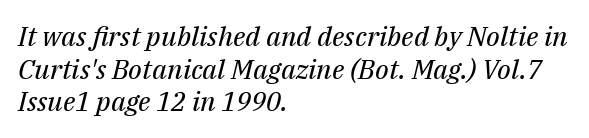
Standard letterfit; no display-style spreading of the glyphs. The letters look calm and open, with moderate or lighter stems. These lines are set flush left with a ragged right edge. Italic: yes, the glyphs are oblique.
